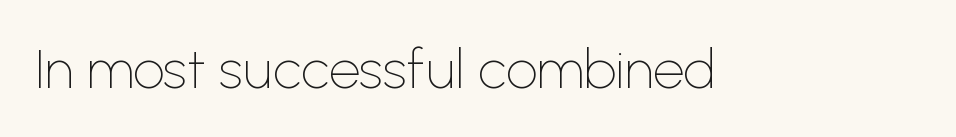
The image shows 55 px thin sans-serif type, upright; set normal letter spacing, not underlined; low stroke contrast and a medium x-height.
